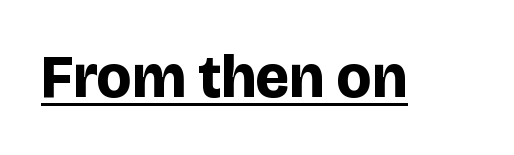
Q: Is the text bold? A: Yes.
Q: Is the text italic (slanted)? A: No, it is upright.
Q: Is the typeface a serif or a sans-serif typeface? A: Sans-serif.
Q: Is the text underlined? A: Yes.
Q: Is the spacing between letters normal or unusually wide? A: Normal.
Q: Width (condensed, normal, or wide)? A: Normal.
Q: Stroke contrast? A: Low.
Q: x-height? A: Large.
Q: Monospaced? A: No.
